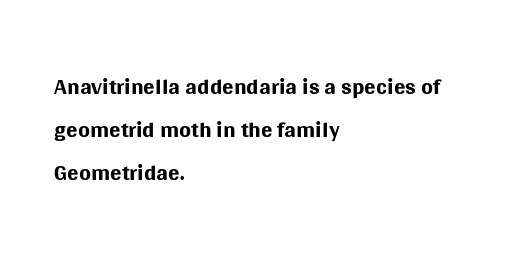
Posture: upright roman. These lines keep a tight, regular rhythm from letter to letter. A bare baseline throughout the passage. The face used here is proportionally spaced, like ordinary book or web type.
